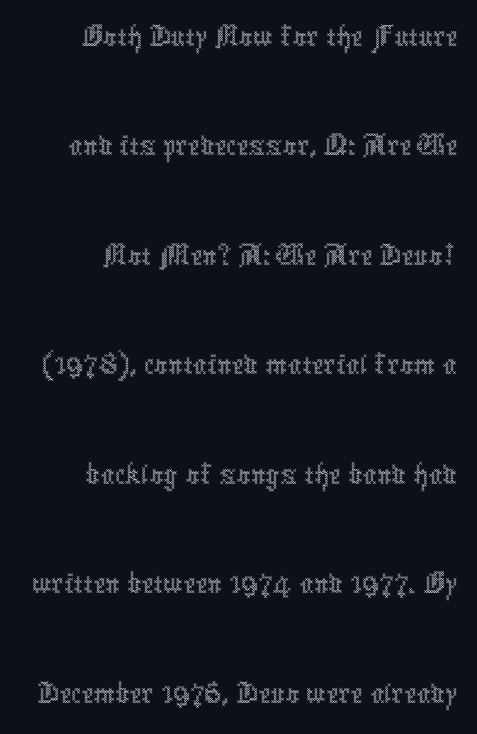
The image shows 68 px thin, condensed type, upright; set normal line spacing (1.61x), normal letter spacing, not underlined; a medium x-height.
